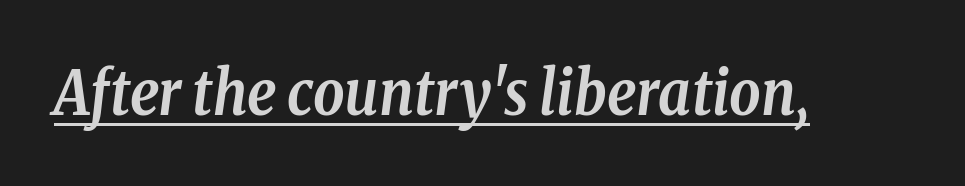
The font's italic variant was chosen for this text. Glyph-to-glyph distance matches everyday printed text. Think of a printed novel: that variable character pitch is what you see here. Is this a sans? No — the strokes have serifs. Its strokes are broad and dark, the hallmark of bold type.
